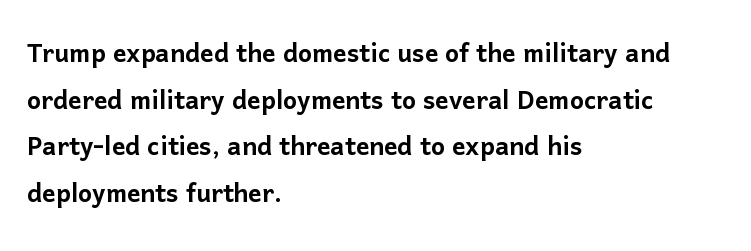
The image shows 33 px sans-serif type, upright; set left-aligned, normal line spacing (1.41x), normal letter spacing, not underlined; low stroke contrast and a medium x-height.
